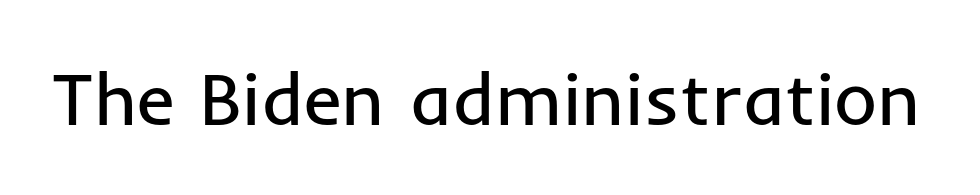
Q: Is the text bold? A: No.
Q: Is the text italic (slanted)? A: No, it is upright.
Q: Is the typeface a serif or a sans-serif typeface? A: Sans-serif.
Q: Is the text underlined? A: No.
Q: Is the spacing between letters normal or unusually wide? A: Normal.
Q: Width (condensed, normal, or wide)? A: Normal.
Q: Stroke contrast? A: Low.
Q: x-height? A: Medium.
Q: Monospaced? A: No.
